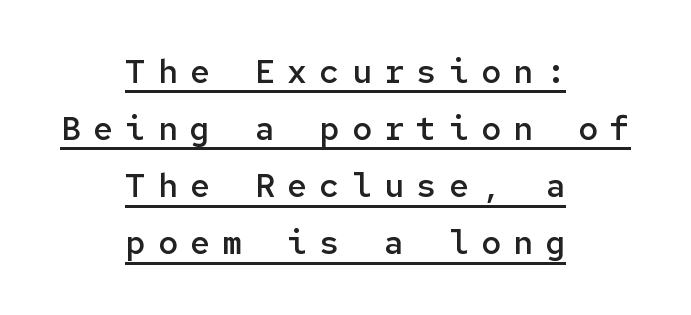
The image shows 33 px semibold sans-serif type, upright, monospaced; set centered, line spacing 1.73x, unusually wide letter spacing (+0.38 em), underlined; low stroke contrast and a medium x-height.
